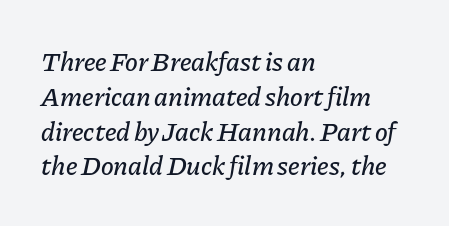
{"italic": "yes", "lean": "right", "slant_degrees": 11, "underline": "no", "align": "left", "line_spacing": "normal", "line_spacing_ratio": 1.29, "letter_spacing": "normal", "letter_spacing_em": 0.0, "glyph_px": 27}
